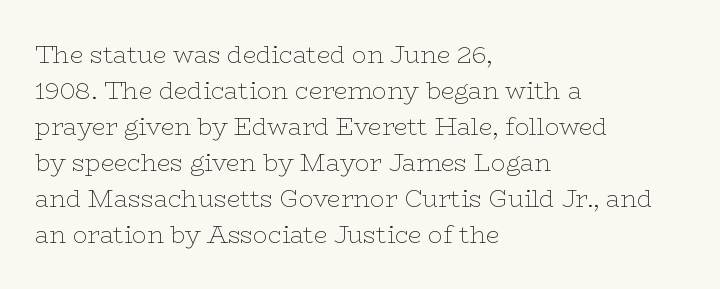
The image shows 24 px text type, upright; set left-aligned, normal line spacing (1.5x), normal letter spacing, not underlined.
